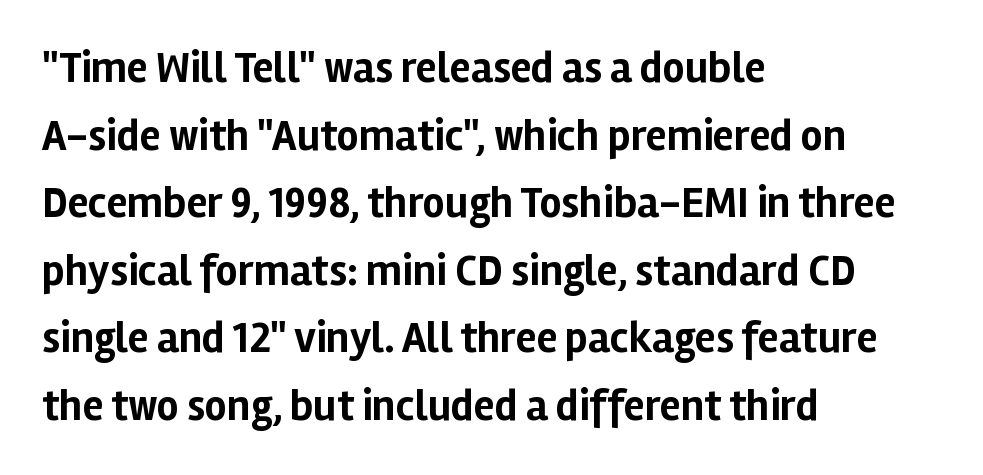
The image shows 43 px bold sans-serif type, upright; set left-aligned, normal line spacing (1.57x), normal letter spacing, not underlined; low stroke contrast and a medium x-height.
